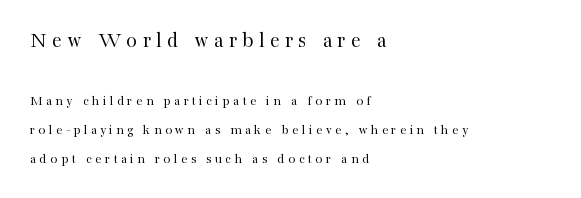
Caption: face not bold, strokes unweighted. The emphasis by scale lands on block number one, above. The paragraph shown leans on its left margin. In terms of leading, this rendering errs on the spacious side. The lettering holds an erect, upright posture throughout. Clear beneath every line of the passage.
